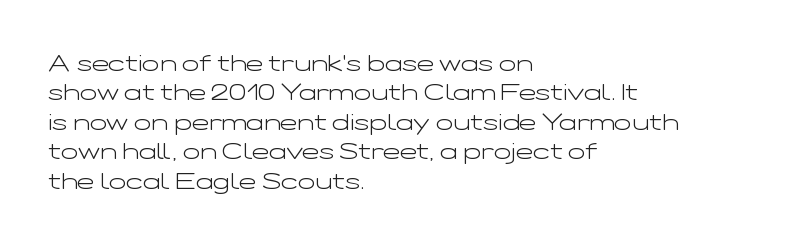
Q: Is the text bold? A: No.
Q: Is the text italic (slanted)? A: No, it is upright.
Q: Is the text underlined? A: No.
Q: How is the paragraph aligned? A: Left-aligned.
Q: Is the spacing between letters normal or unusually wide? A: Normal.
Q: Is the spacing between lines tight, normal or loose? A: Normal.
